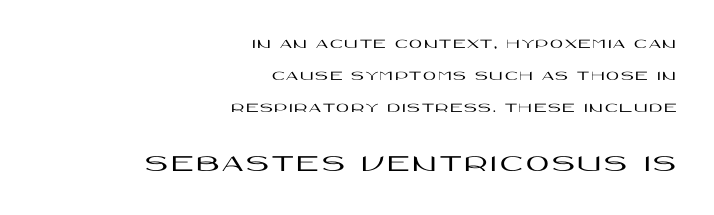
{"italic": "no", "underline": "no", "align": "right", "line_spacing": "loose", "line_spacing_ratio": 2.27, "larger_block": "second", "size_ratio": 1.79, "glyph_px": 25}
